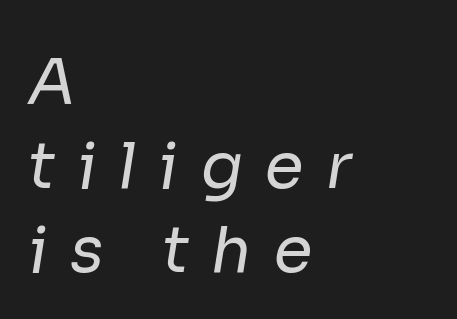
Q: Is the text bold? A: No.
Q: Is the typeface a serif or a sans-serif typeface? A: Sans-serif.
Q: Is the text underlined? A: No.
Q: How is the paragraph aligned? A: Left-aligned.
Q: Is the spacing between letters normal or unusually wide? A: Unusually wide.
Q: Is the spacing between lines tight, normal or loose? A: Normal.
Q: Width (condensed, normal, or wide)? A: Normal.
Q: Stroke contrast? A: Low.
Q: x-height? A: Medium.
Q: Monospaced? A: No.
